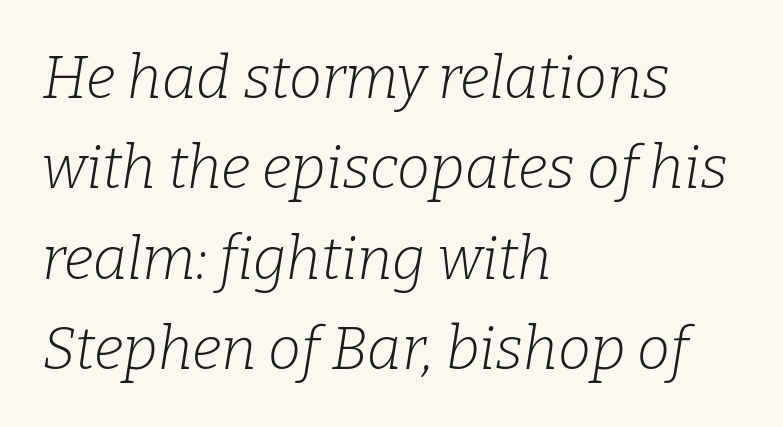
The image shows 59 px light serif type, italic (leaning right); set left-aligned, normal line spacing (1.53x), normal letter spacing, not underlined; low stroke contrast and a medium x-height.
